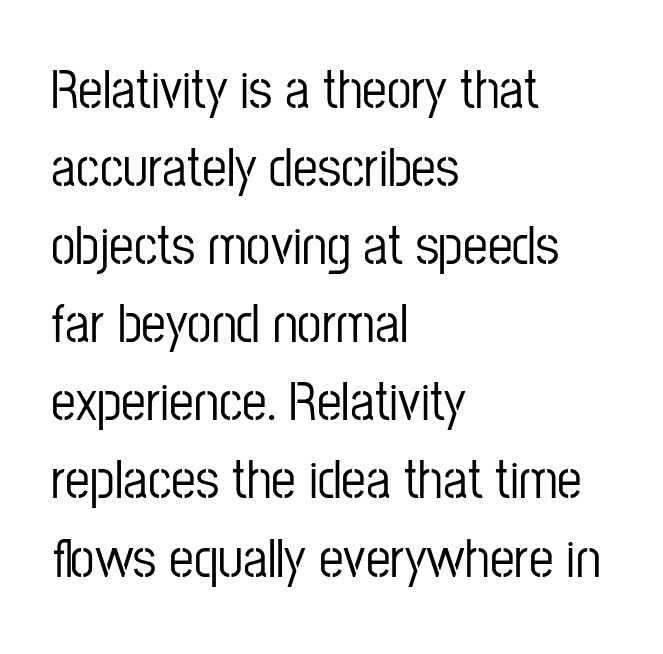
The strip under each line holds only bare page. Serifs: no, the terminals of the letterforms are clean. The rendering anchors every line to the left-hand side. Proportional: the letters do not fall into vertical columns.
